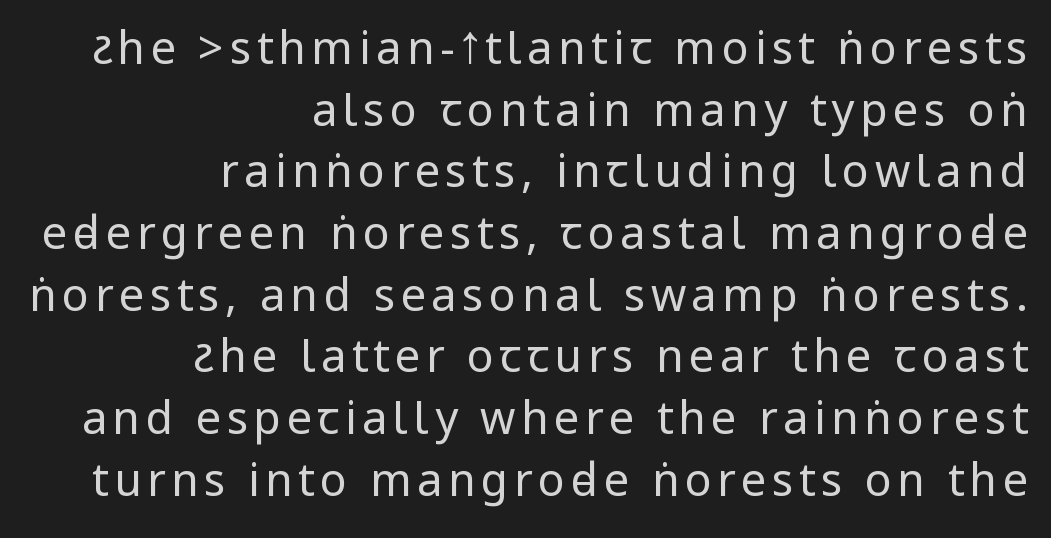
The letters carry no serifs — their stems end cleanly without finishing strokes. Check the space under the baseline: it is left empty. Regarding leading, the lines here are spaced in the standard way. The paragraph shown leans on its right margin.
